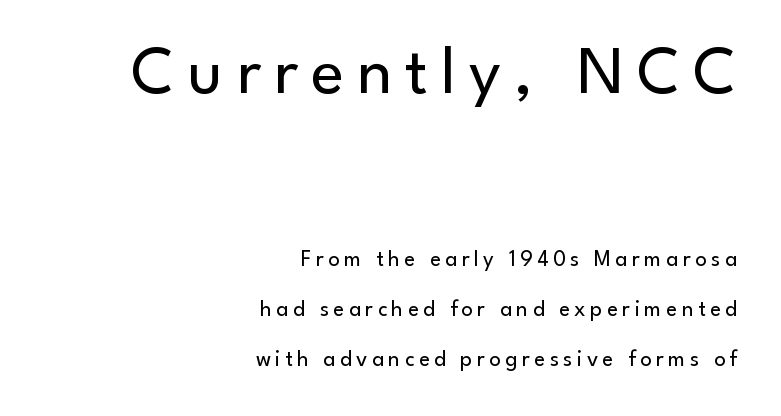
{"serif": "no", "italic": "no", "bold": "no", "weight": "regular", "width": "normal", "stroke_contrast": "low", "x_height": "small", "monospaced": "no", "underline": "no", "align": "right", "line_spacing": "loose", "line_spacing_ratio": 2.17, "larger_block": "first", "size_ratio": 3.0, "glyph_px": 69}
